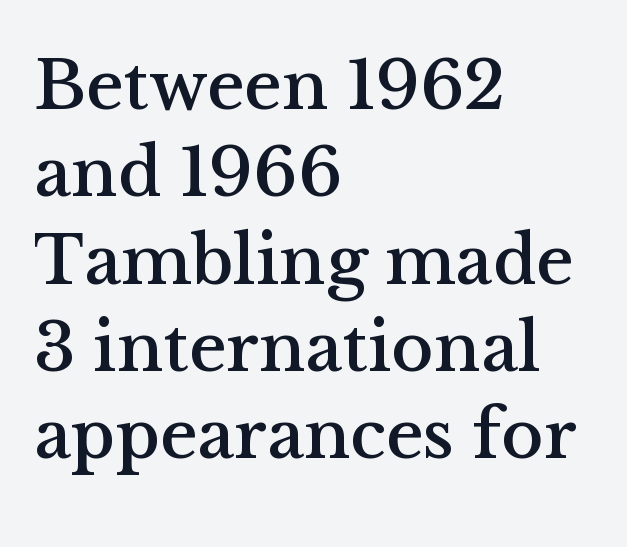
The lines are quadded left. A bare baseline throughout the passage. The passage shown is typeset with a serif family. Every stem runs plumb, perpendicular to the baseline.
